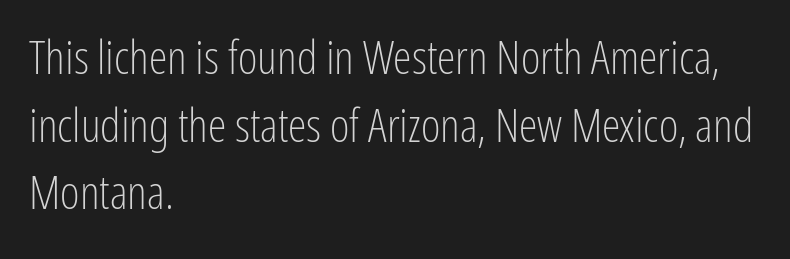
Weight: in the light-to-regular range. You could not count columns in this text — the font is proportionally spaced. Descender tails drop into unmarked territory. Nothing sits at the stroke ends, so this counts as sans-serif.
